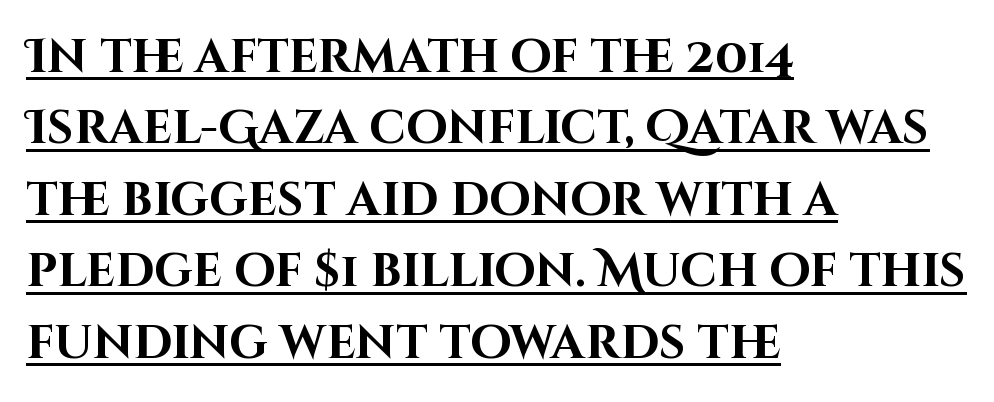
Q: Is the text bold? A: Yes.
Q: Is the text italic (slanted)? A: No, it is upright.
Q: Is the typeface a serif or a sans-serif typeface? A: Sans-serif.
Q: Is the text underlined? A: Yes.
Q: How is the paragraph aligned? A: Left-aligned.
Q: Is the spacing between letters normal or unusually wide? A: Normal.
Q: Is the spacing between lines tight, normal or loose? A: Normal.
Q: Width (condensed, normal, or wide)? A: Normal.
Q: Stroke contrast? A: High.
Q: x-height? A: Large.
Q: Monospaced? A: No.
